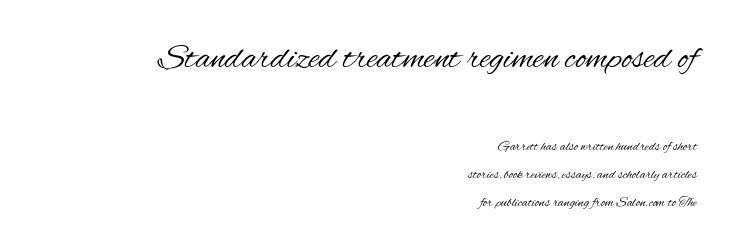
Examine the stroke ends and you'll find no serifs. Line spacing here is loose. A bare baseline throughout the passage. These lines are set flush right with a ragged left edge. This sample has the flowing, uneven cadence of proportional lettering. Observe the ordinary spacing: letters are neighbours, not strangers.
